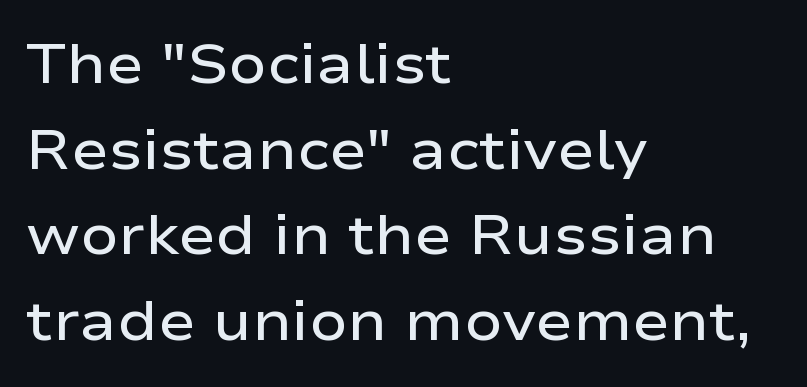
The letters carry no serifs — their stems end cleanly without finishing strokes. Compared with typical paragraphs, the rows here are spaced about the same. Ordinary non-slanted type is in use. The compositor pushed each line to the left boundary. The glyphs are unaccompanied by any horizontal stroke below them.
